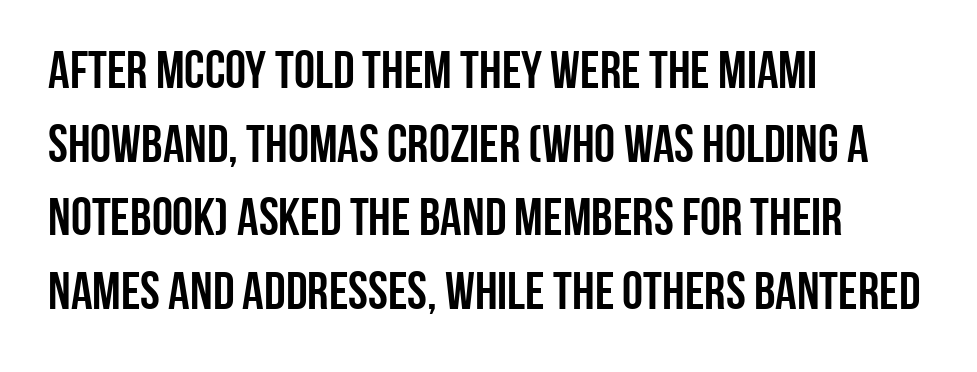
{"serif": "no", "italic": "no", "width": "condensed", "stroke_contrast": "low", "x_height": "large", "monospaced": "no", "underline": "no", "align": "left", "line_spacing": "normal", "line_spacing_ratio": 1.39, "letter_spacing": "normal", "letter_spacing_em": 0.0, "glyph_px": 53}
